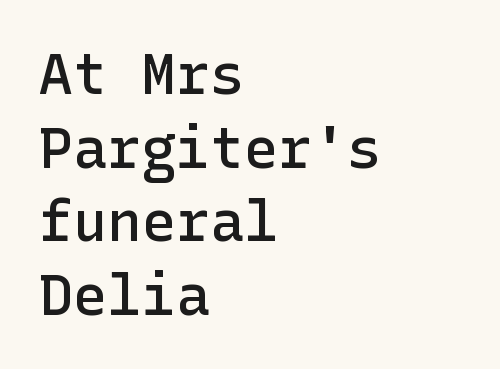
The text was rendered using a sans face with plain stroke endings. Notice the strokes are somewhat thickened but not fully heavy: this is a semibold. A student would call this left alignment; a typographer would say flush left, rag right. Tall strokes in this sample are plumb rather than angled.
